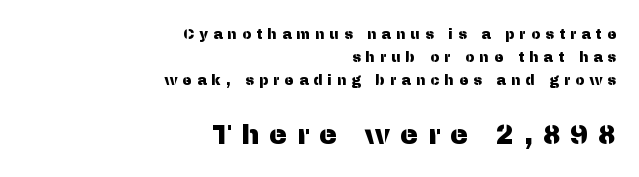
The image shows 27 px text type, upright; set right-aligned, normal line spacing (1.66x), unusually wide letter spacing (+0.36 em), not underlined; the second (bottom) block is 1.93x larger.
